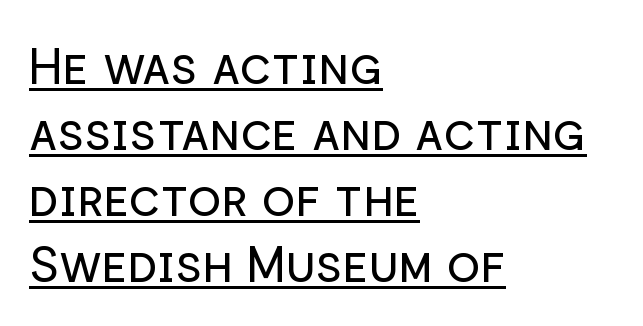
{"serif": "no", "italic": "no", "bold": "no", "weight": "regular", "width": "normal", "stroke_contrast": "low", "x_height": "medium", "monospaced": "no", "underline": "yes", "align": "left", "line_spacing": "normal", "line_spacing_ratio": 1.32, "letter_spacing": "normal", "letter_spacing_em": 0.0, "glyph_px": 50}
